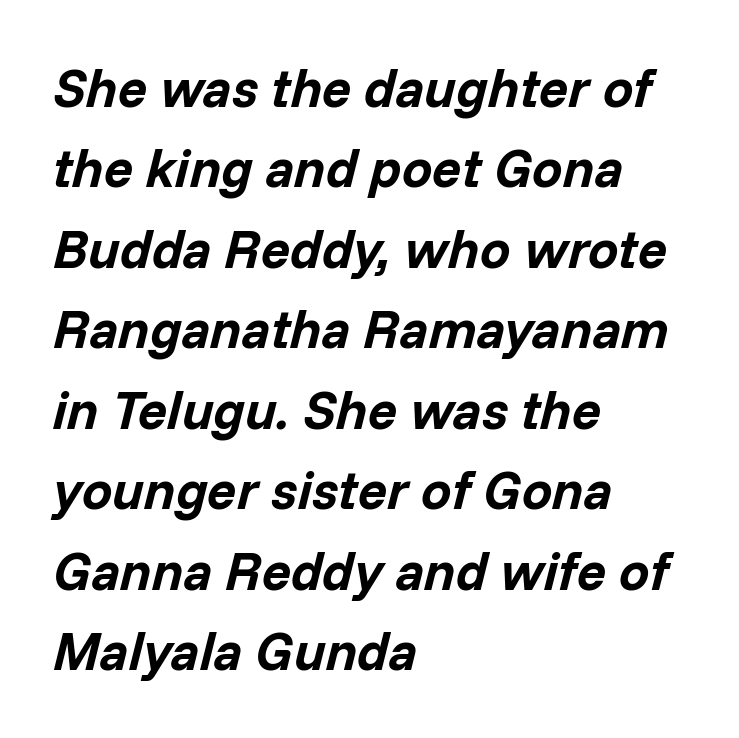
{"italic": "yes", "lean": "right", "slant_degrees": 14, "bold": "yes", "weight": "bold", "width": "normal", "stroke_contrast": "low", "x_height": "medium", "monospaced": "no", "underline": "no", "align": "left", "line_spacing": "normal", "line_spacing_ratio": 1.49, "letter_spacing": "normal", "letter_spacing_em": 0.0, "glyph_px": 54}
